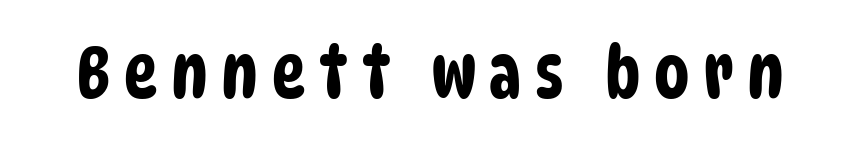
{"serif": "no", "width": "condensed", "stroke_contrast": "low", "x_height": "large", "monospaced": "no", "underline": "no", "glyph_px": 71}
